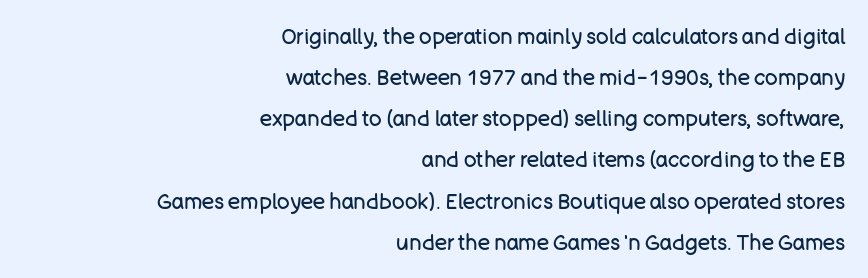
Q: Is the text bold? A: No.
Q: Is the text italic (slanted)? A: No, it is upright.
Q: Is the text underlined? A: No.
Q: How is the paragraph aligned? A: Right-aligned.
Q: Is the spacing between letters normal or unusually wide? A: Normal.
Q: Is the spacing between lines tight, normal or loose? A: Loose.
